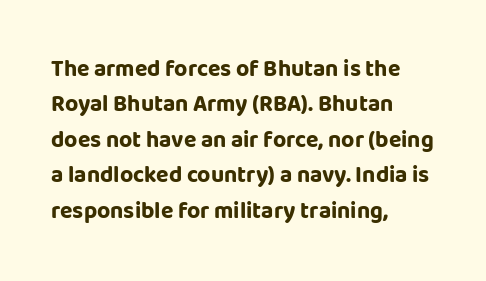
The strip under each line holds only bare page. The designer left line spacing at the default. Typeset ragged right — the left edge is the straight one. Heavy-handed strokes throughout: this text is bold.
